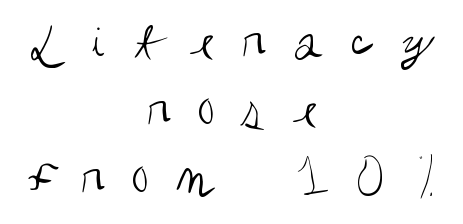
{"serif": "no", "bold": "no", "weight": "regular", "width": "condensed", "stroke_contrast": "medium", "x_height": "large", "monospaced": "no", "underline": "no", "align": "center", "line_spacing_ratio": 1.21, "letter_spacing": "wide", "letter_spacing_em": 0.48, "glyph_px": 56}
